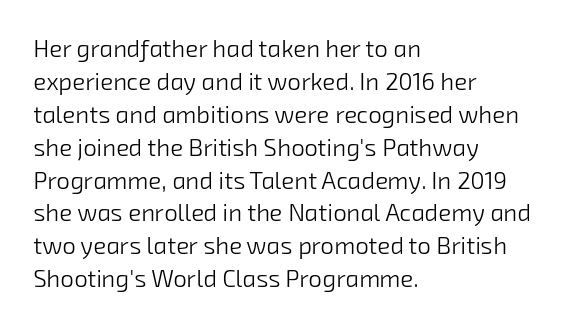
Bold? No — there's no thickening of the strokes. All the whitespace from short lines collects on the right. The rendering keeps characters at their native spacing. Summary of vertical rhythm: regular, with standard interline spacing. Anything drawn beneath the words? Only blank space.
